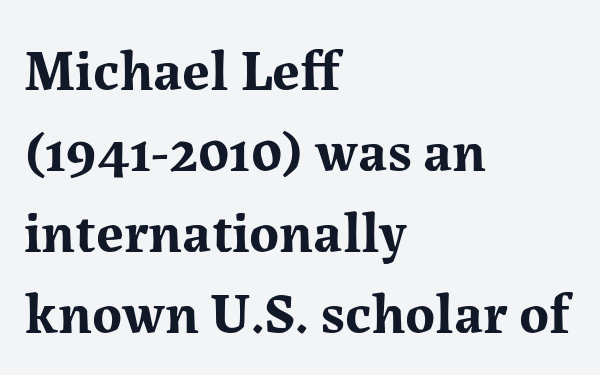
Q: Is the text bold? A: Yes.
Q: Is the text italic (slanted)? A: No, it is upright.
Q: Is the typeface a serif or a sans-serif typeface? A: Serif.
Q: Is the text underlined? A: No.
Q: How is the paragraph aligned? A: Left-aligned.
Q: Is the spacing between letters normal or unusually wide? A: Normal.
Q: Is the spacing between lines tight, normal or loose? A: Normal.
Q: Width (condensed, normal, or wide)? A: Normal.
Q: Stroke contrast? A: Medium.
Q: x-height? A: Medium.
Q: Monospaced? A: No.
